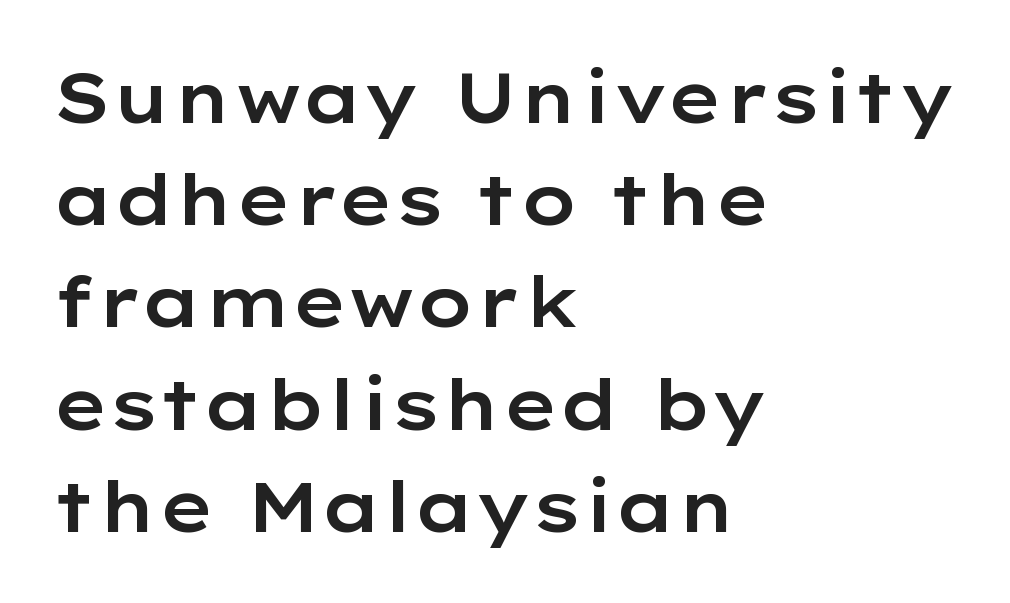
A typesetter would mark this as roman, not italic. The face used here is a sans, in the tradition of grotesques and geometrics. The typesetter chose a ragged-right arrangement here. The rendering uses a moderate line-height, typical for paragraphs.
